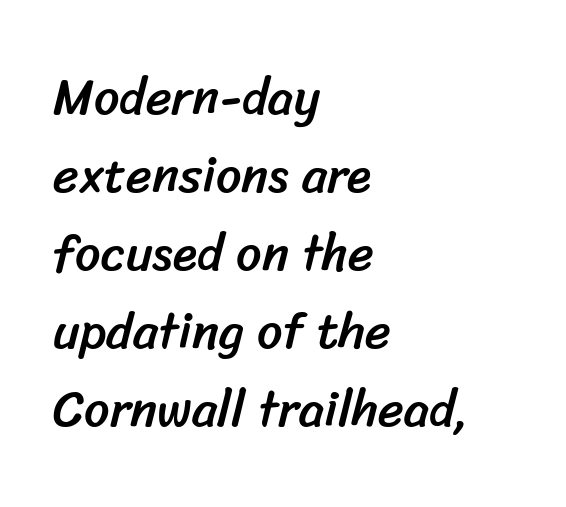
Q: Is the typeface a serif or a sans-serif typeface? A: Sans-serif.
Q: Is the text underlined? A: No.
Q: How is the paragraph aligned? A: Left-aligned.
Q: Is the spacing between letters normal or unusually wide? A: Normal.
Q: Is the spacing between lines tight, normal or loose? A: Normal.
Q: Width (condensed, normal, or wide)? A: Normal.
Q: Stroke contrast? A: Low.
Q: x-height? A: Medium.
Q: Monospaced? A: No.
